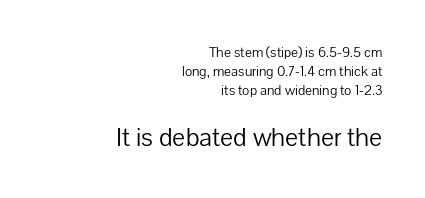
{"italic": "no", "bold": "no", "underline": "no", "align": "right", "line_spacing": "normal", "line_spacing_ratio": 1.35, "letter_spacing": "normal", "letter_spacing_em": 0.0, "larger_block": "second", "size_ratio": 1.86, "glyph_px": 26}
